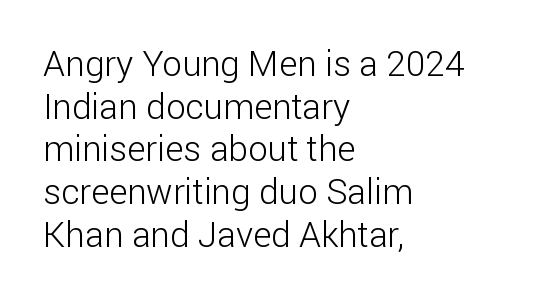
Visually the block forms a straight wall on the left and a jagged coastline on the right. The passage shown is typed in a proportional face where columns would drift. The strip under each line holds only bare page. The characters are drawn with everyday or finer stroke widths. The typography opts for an upright posture over an oblique one.
